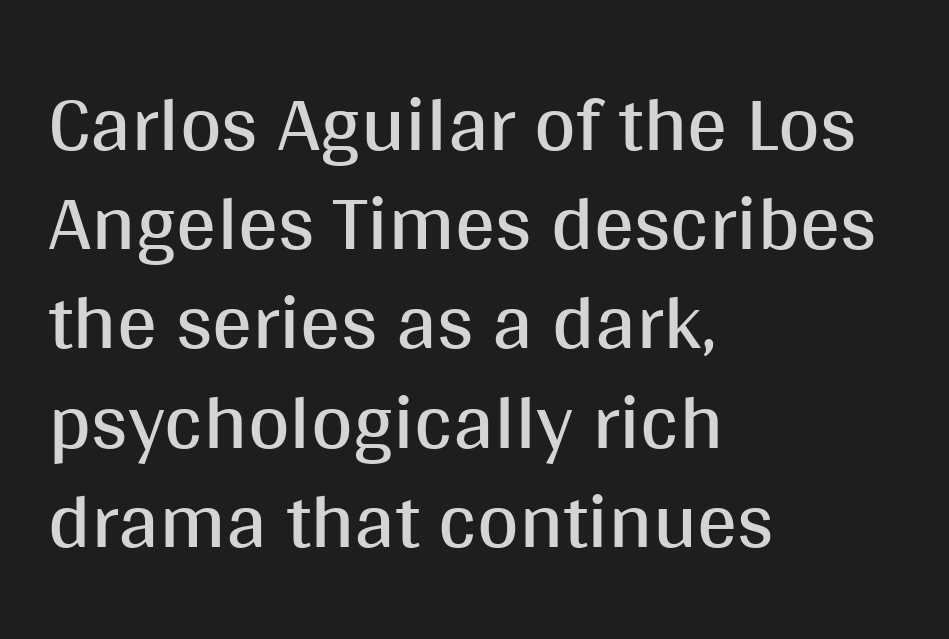
{"serif": "no", "italic": "no", "bold": "no", "weight": "regular", "width": "normal", "stroke_contrast": "medium", "x_height": "large", "monospaced": "no", "underline": "no", "align": "left", "line_spacing_ratio": 1.24, "letter_spacing": "normal", "letter_spacing_em": 0.0, "glyph_px": 80}
